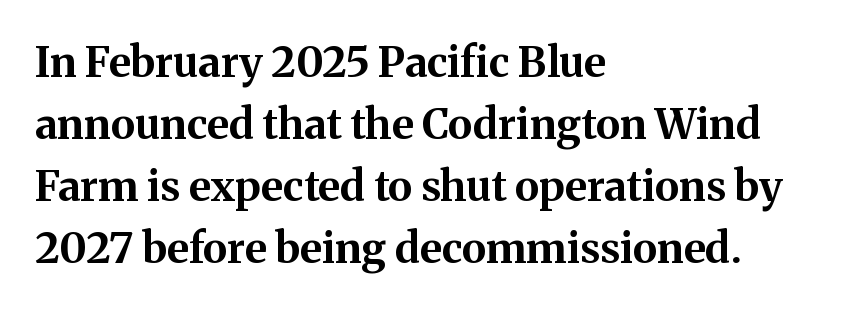
{"serif": "yes", "italic": "no", "bold": "yes", "weight": "bold", "width": "normal", "stroke_contrast": "medium", "x_height": "medium", "monospaced": "no", "underline": "no", "align": "left", "line_spacing": "normal", "line_spacing_ratio": 1.48, "letter_spacing": "normal", "letter_spacing_em": 0.0, "glyph_px": 42}
